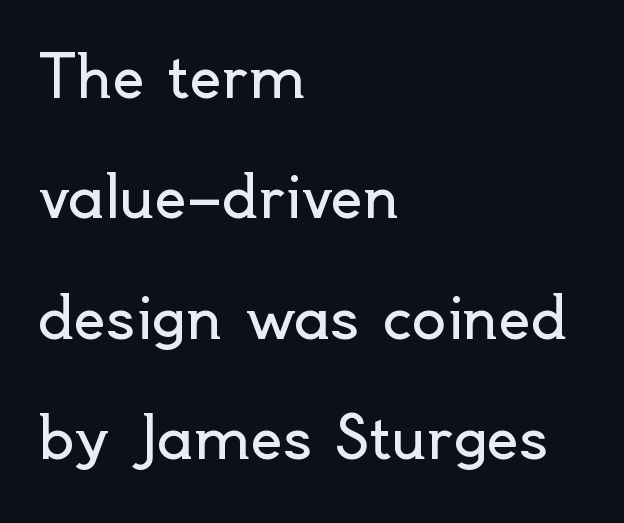
{"serif": "no", "italic": "no", "bold": "no", "weight": "regular", "width": "normal", "x_height": "small", "monospaced": "no", "underline": "no", "align": "left", "line_spacing": "loose", "line_spacing_ratio": 2.11, "letter_spacing": "normal", "letter_spacing_em": 0.0, "glyph_px": 57}
